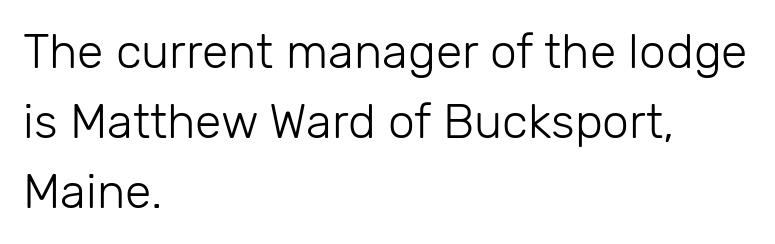
Q: Is the text bold? A: No.
Q: Is the text italic (slanted)? A: No, it is upright.
Q: Is the typeface a serif or a sans-serif typeface? A: Sans-serif.
Q: Is the text underlined? A: No.
Q: How is the paragraph aligned? A: Left-aligned.
Q: Is the spacing between letters normal or unusually wide? A: Normal.
Q: Is the spacing between lines tight, normal or loose? A: Normal.
Q: Width (condensed, normal, or wide)? A: Normal.
Q: Stroke contrast? A: Low.
Q: x-height? A: Medium.
Q: Monospaced? A: No.
